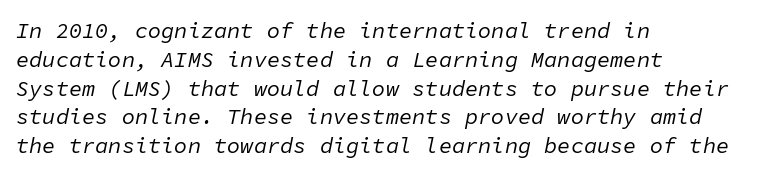
Q: Is the text bold? A: No.
Q: Is the text italic (slanted)? A: Yes, it leans right by about 11 degrees.
Q: Is the text underlined? A: No.
Q: How is the paragraph aligned? A: Left-aligned.
Q: Is the spacing between letters normal or unusually wide? A: Normal.
Q: Is the spacing between lines tight, normal or loose? A: Normal.
